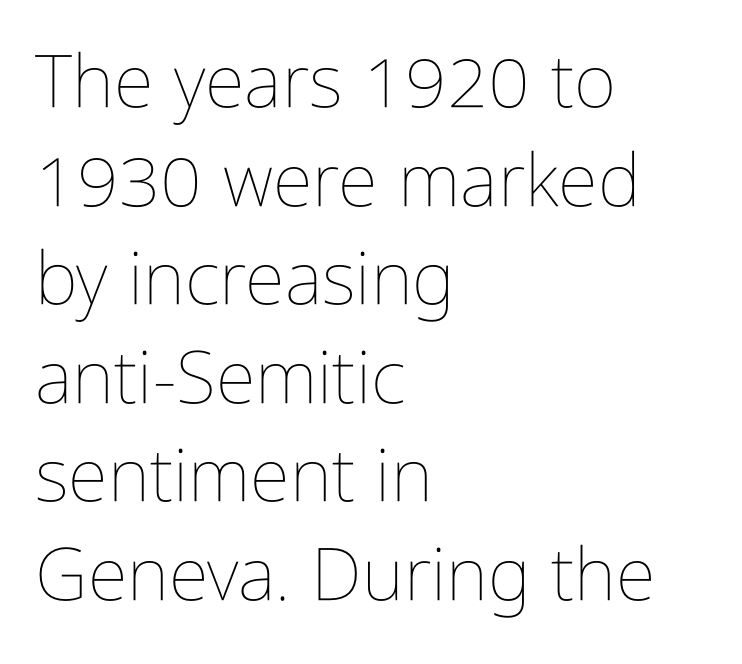
{"italic": "no", "bold": "no", "weight": "thin", "width": "condensed", "stroke_contrast": "low", "x_height": "medium", "monospaced": "no", "underline": "no", "align": "left", "line_spacing": "normal", "line_spacing_ratio": 1.35, "letter_spacing": "normal", "letter_spacing_em": 0.0, "glyph_px": 73}
